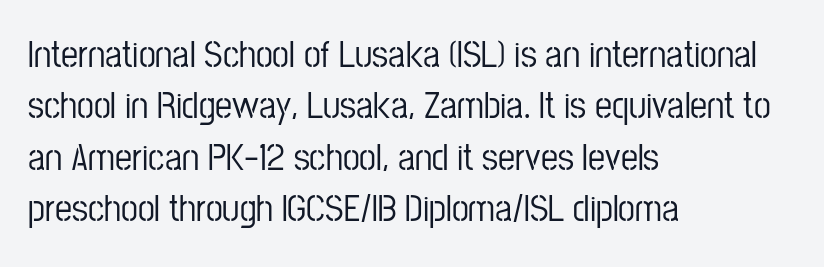
Q: Is the text italic (slanted)? A: No, it is upright.
Q: Is the typeface a serif or a sans-serif typeface? A: Sans-serif.
Q: Is the text underlined? A: No.
Q: How is the paragraph aligned? A: Left-aligned.
Q: Is the spacing between letters normal or unusually wide? A: Normal.
Q: Is the spacing between lines tight, normal or loose? A: Normal.
Q: Width (condensed, normal, or wide)? A: Condensed.
Q: Stroke contrast? A: Low.
Q: x-height? A: Medium.
Q: Monospaced? A: No.
